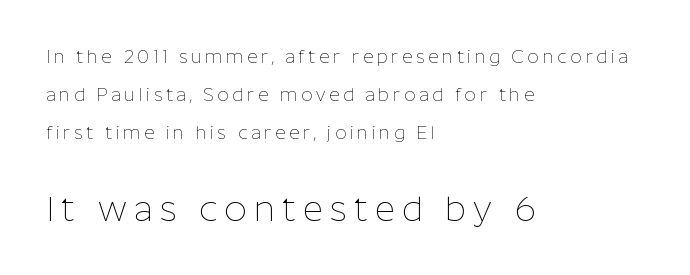
The image shows 35 px thin sans-serif type, upright; set left-aligned, loose line spacing (2.11x), unusually wide letter spacing (+0.2 em), not underlined; the second (bottom) block is 1.94x larger; low stroke contrast and a medium x-height.
